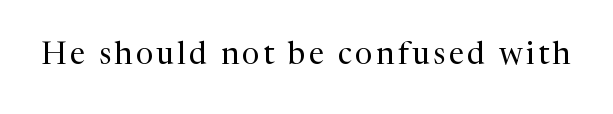
The image shows 31 px regular-weight serif type, upright; set not underlined; medium stroke contrast and a medium x-height.
